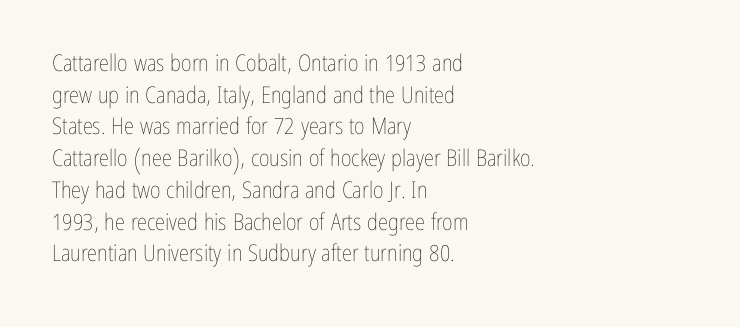
The image shows 23 px text type, upright; set left-aligned, normal line spacing (1.38x), normal letter spacing, not underlined.
